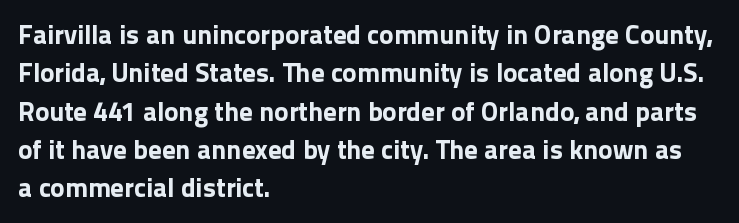
{"italic": "no", "bold": "yes", "underline": "no", "align": "left", "line_spacing": "normal", "line_spacing_ratio": 1.42, "letter_spacing": "normal", "letter_spacing_em": 0.0, "glyph_px": 27}
